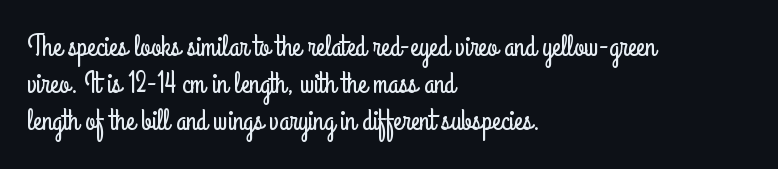
Q: Is the typeface a serif or a sans-serif typeface? A: Sans-serif.
Q: Is the text underlined? A: No.
Q: How is the paragraph aligned? A: Left-aligned.
Q: Is the spacing between letters normal or unusually wide? A: Normal.
Q: Is the spacing between lines tight, normal or loose? A: Normal.
Q: Width (condensed, normal, or wide)? A: Condensed.
Q: Stroke contrast? A: Low.
Q: x-height? A: Small.
Q: Monospaced? A: No.
